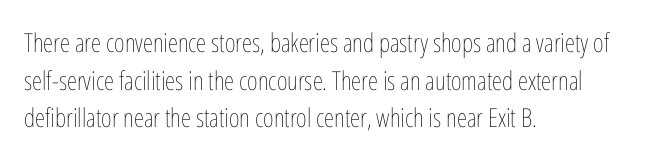
This sample is left-justified, so line endings fall wherever the words run out. Short note: letters normally spaced. These lines were composed using upright roman letters. Nothing heavy about these letters — not bold at all. The glyphs are unaccompanied by any horizontal stroke below them. Quick note: interline space is typical.
